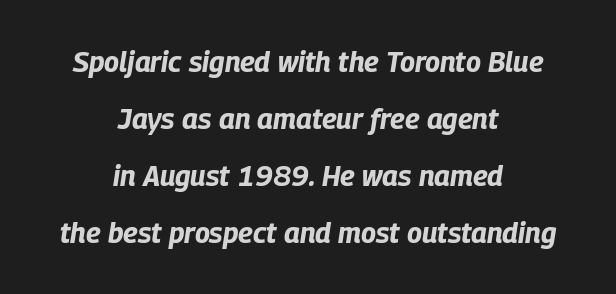
The image shows 28 px bold, condensed type, italic (leaning right); set centered, loose line spacing (2.03x), normal letter spacing, not underlined; low stroke contrast and a large x-height.
